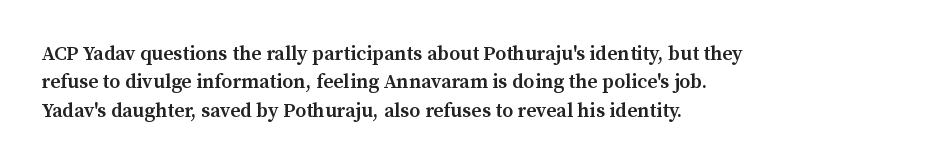
The image shows 20 px text type, upright; set left-aligned, normal line spacing (1.42x), normal letter spacing, not underlined.
